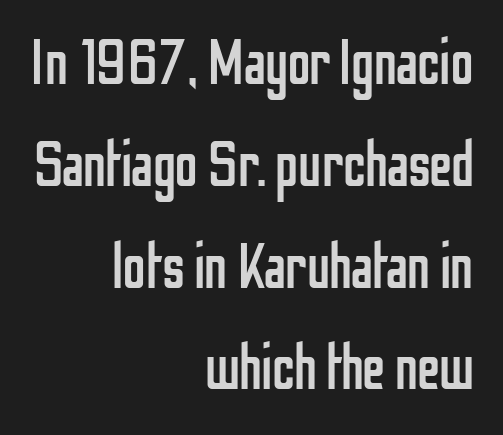
Q: Is the text bold? A: No.
Q: Is the text italic (slanted)? A: No, it is upright.
Q: Is the typeface a serif or a sans-serif typeface? A: Sans-serif.
Q: Is the text underlined? A: No.
Q: How is the paragraph aligned? A: Right-aligned.
Q: Is the spacing between letters normal or unusually wide? A: Normal.
Q: Is the spacing between lines tight, normal or loose? A: Normal.
Q: Width (condensed, normal, or wide)? A: Condensed.
Q: Stroke contrast? A: Low.
Q: x-height? A: Medium.
Q: Monospaced? A: No.
